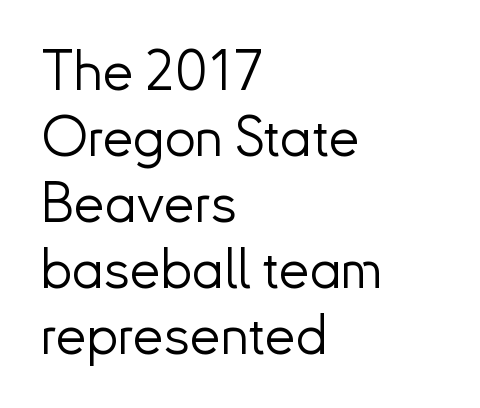
{"serif": "no", "italic": "no", "bold": "no", "weight": "light", "width": "normal", "stroke_contrast": "low", "x_height": "small", "monospaced": "no", "underline": "no", "align": "left", "line_spacing_ratio": 1.2, "letter_spacing": "normal", "letter_spacing_em": 0.0, "glyph_px": 55}
